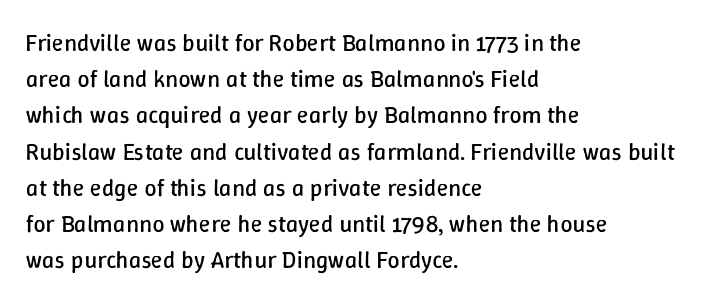
Q: Is the text bold? A: No.
Q: Is the text italic (slanted)? A: No, it is upright.
Q: Is the text underlined? A: No.
Q: How is the paragraph aligned? A: Left-aligned.
Q: Is the spacing between letters normal or unusually wide? A: Normal.
Q: Is the spacing between lines tight, normal or loose? A: Normal.
